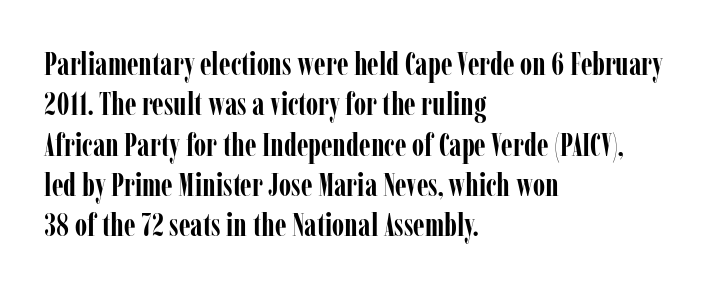
The image shows 32 px semibold, condensed serif type, upright; set left-aligned, normal line spacing (1.26x), normal letter spacing, not underlined; low stroke contrast and a medium x-height.
